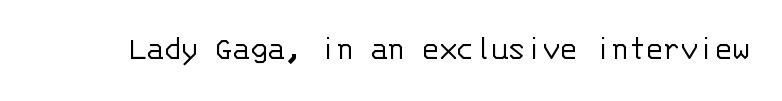
Q: Is the text bold? A: No.
Q: Is the text italic (slanted)? A: No, it is upright.
Q: Is the typeface a serif or a sans-serif typeface? A: Sans-serif.
Q: Is the text underlined? A: No.
Q: Is the spacing between letters normal or unusually wide? A: Normal.
Q: Width (condensed, normal, or wide)? A: Normal.
Q: Stroke contrast? A: Low.
Q: x-height? A: Large.
Q: Monospaced? A: Yes.
